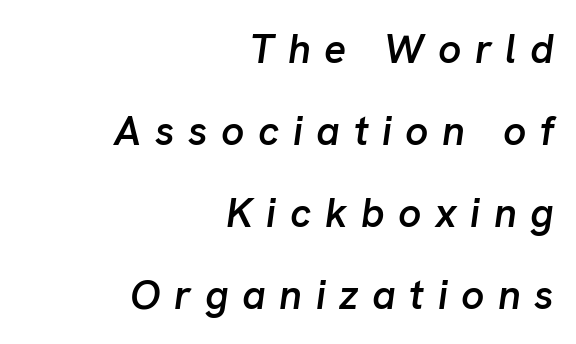
The paragraph has a hard right edge and a soft left edge. Slant detected: the letters are inclined. As a designer I'd log this as weight 600, semibold. The designer dialed line spacing up above the default. Looks like regular typesetting: each glyph gets only the width it needs. Students, note that the glyphs here are deliberately spaced far apart.
